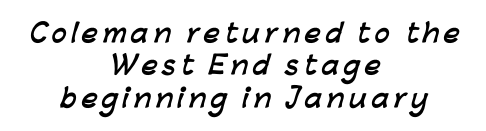
Plain, unruled lines of type. Notice how descenders clear the ascenders below comfortably — that's standard leading. These words are printed bold, with thick strokes throughout. Compared with a flush-left layout, this one balances lines on the center instead.
